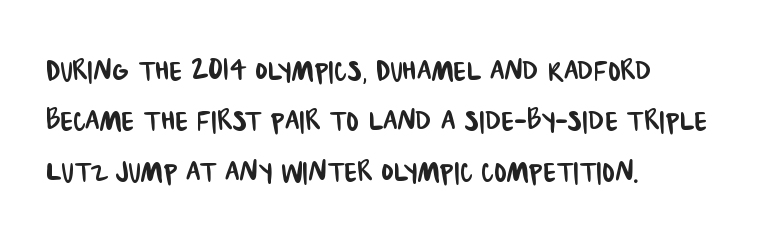
Line spacing here is normal. Does extra space separate the letters? No, they use regular spacing. Words float on clear page, feet unadorned. This is sans-serif lettering, the kind often seen on screens and signage. The lines in this sample share a left origin and differ only in where they stop.
